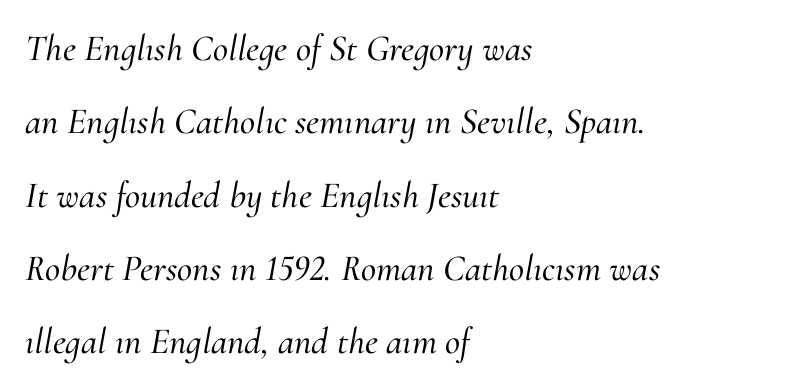
The ragged edge is on the right, which tells us the setting is flush left. Summary of vertical rhythm: relaxed, with wide interline spacing. This sample has the flowing, uneven cadence of proportional lettering. The lettering tilts uniformly, giving the passage an italic look. The foot of each line stays bare and open. Characters follow at the spacing the type designer built in.
